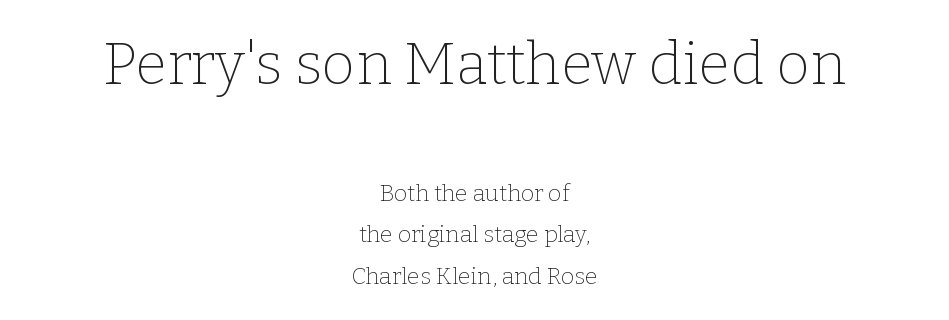
Think of a printed novel: that variable character pitch is what you see here. This sample uses a serif face. Every character sits straight up, as roman type does. Every row of glyphs is offset so its center matches the block's center.
